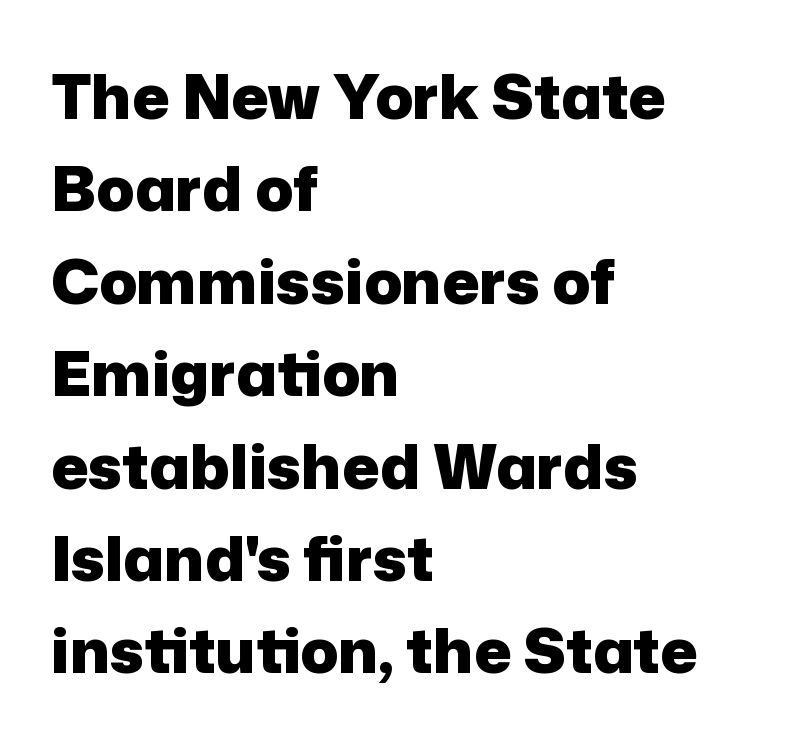
Here the glyphs are tracked normally, forming tight word shapes. Note the varied advance widths — an 'i' is clearly narrower than an 'm'. The space directly below the letters is spotless. Rows of type keep a routine distance in the vertical direction. Nope, not italic — everything's standing straight.
